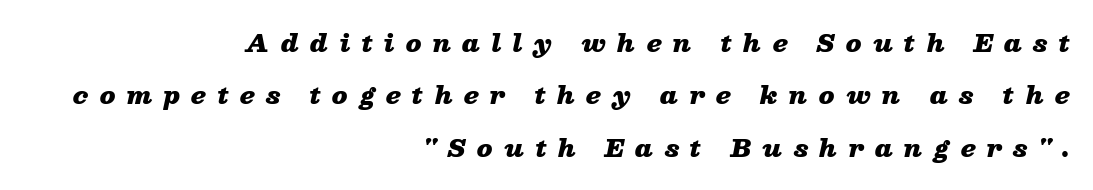
The foot of each line stays bare and open. Right-aligned paragraph, ragged on the left. These words are printed bold, with thick strokes throughout. Reading down the column, the eye jumps a long way to each next line. Slanted lettering throughout.
